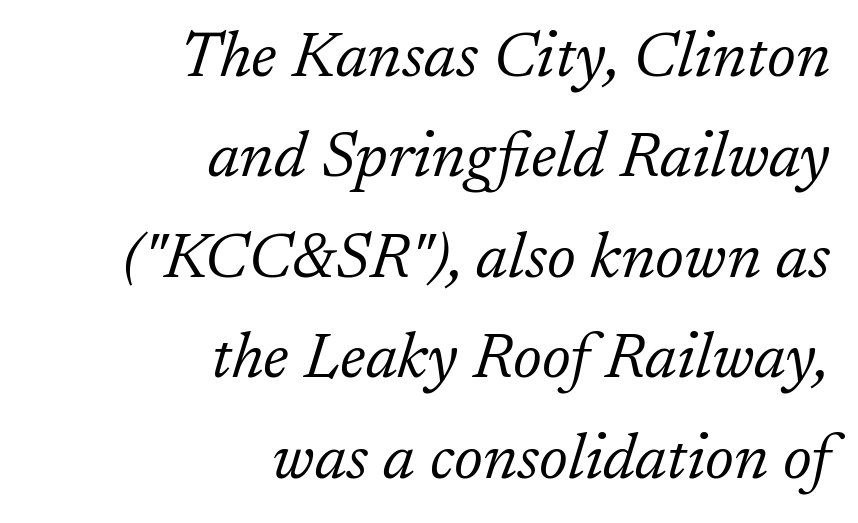
{"serif": "yes", "italic": "yes", "lean": "right", "slant_degrees": 17, "bold": "no", "weight": "light", "width": "normal", "stroke_contrast": "low", "x_height": "medium", "monospaced": "no", "underline": "no", "align": "right", "line_spacing": "normal", "line_spacing_ratio": 1.57, "letter_spacing": "normal", "letter_spacing_em": 0.0, "glyph_px": 64}
